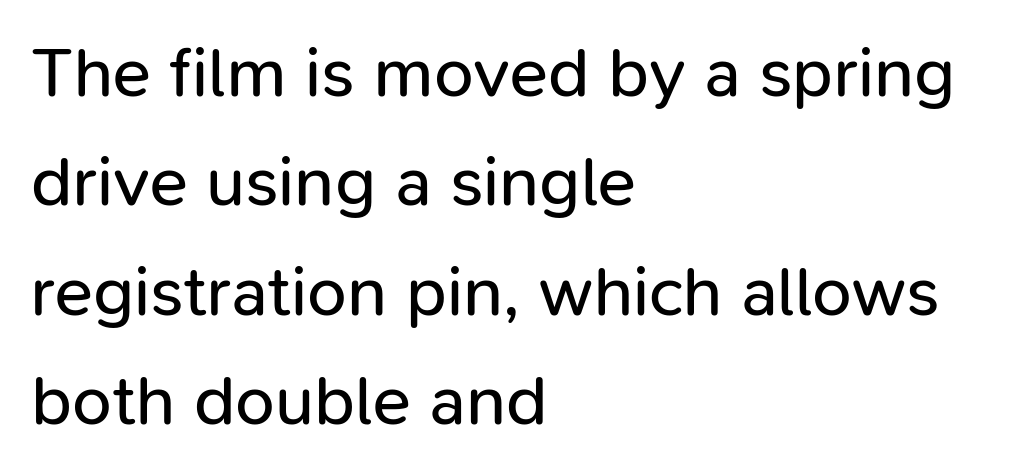
Regarding serifs, this sample does without them. The rendering keeps characters at their native spacing. Note the varied advance widths — an 'i' is clearly narrower than an 'm'. The paragraph has a hard left edge and a soft right edge. The face looks like a standard text weight, possibly lighter.
